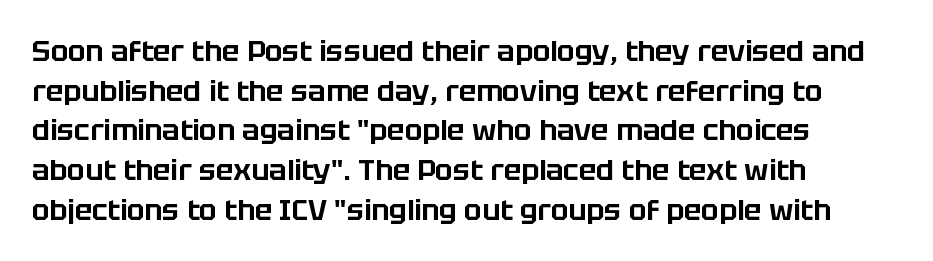
Q: Is the text italic (slanted)? A: No, it is upright.
Q: Is the typeface a serif or a sans-serif typeface? A: Sans-serif.
Q: Is the text underlined? A: No.
Q: How is the paragraph aligned? A: Left-aligned.
Q: Is the spacing between letters normal or unusually wide? A: Normal.
Q: Is the spacing between lines tight, normal or loose? A: Normal.
Q: Width (condensed, normal, or wide)? A: Normal.
Q: Stroke contrast? A: Low.
Q: x-height? A: Large.
Q: Monospaced? A: No.
